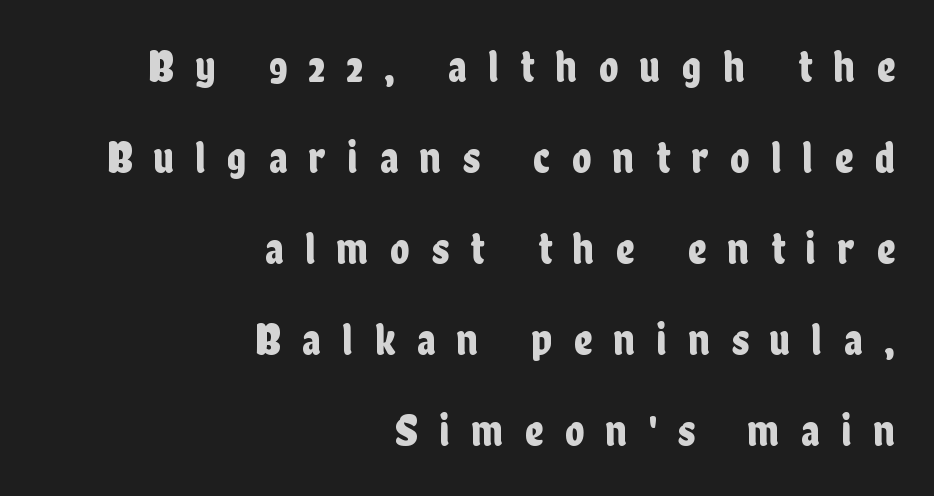
Q: Is the text italic (slanted)? A: No, it is upright.
Q: Is the typeface a serif or a sans-serif typeface? A: Sans-serif.
Q: Is the text underlined? A: No.
Q: How is the paragraph aligned? A: Right-aligned.
Q: Is the spacing between letters normal or unusually wide? A: Unusually wide.
Q: Is the spacing between lines tight, normal or loose? A: Loose.
Q: Width (condensed, normal, or wide)? A: Condensed.
Q: Stroke contrast? A: Low.
Q: x-height? A: Medium.
Q: Monospaced? A: No.
